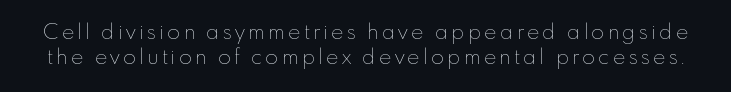
This sample uses an upright cut, with every glyph sitting square on the baseline. Unbolded letterforms with no extra heft. The gap between lines stays unmarked.
